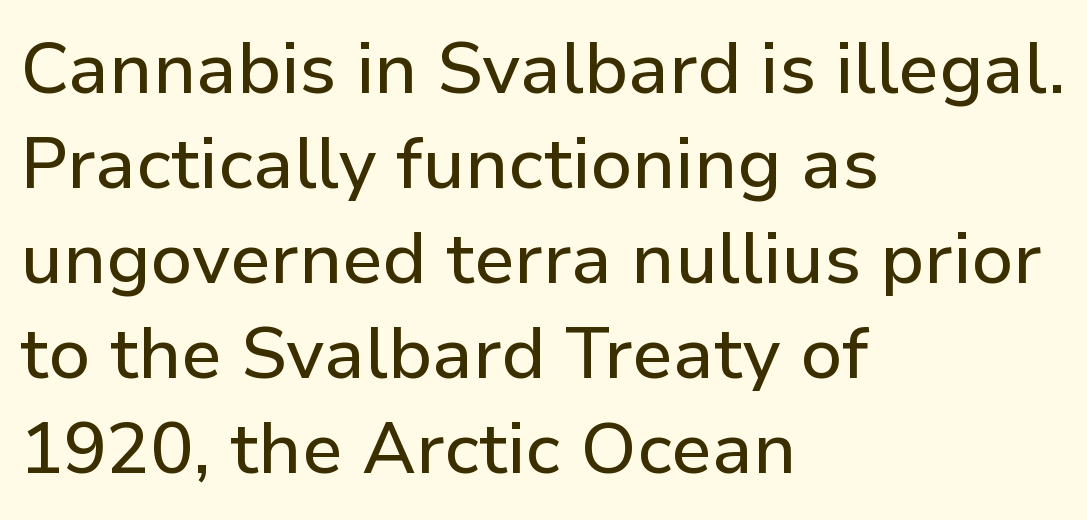
{"serif": "no", "italic": "no", "width": "normal", "stroke_contrast": "low", "x_height": "medium", "monospaced": "no", "underline": "no", "align": "left", "line_spacing": "normal", "line_spacing_ratio": 1.32, "letter_spacing": "normal", "letter_spacing_em": 0.0, "glyph_px": 72}
